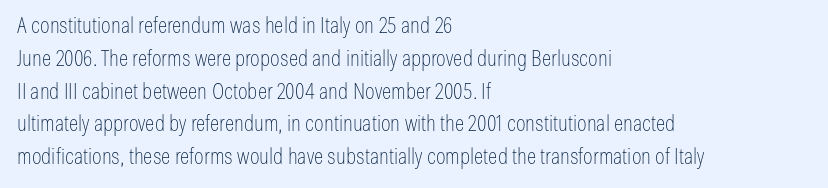
The image shows 22 px text type, upright; set left-aligned, normal line spacing (1.49x), normal letter spacing, not underlined.
